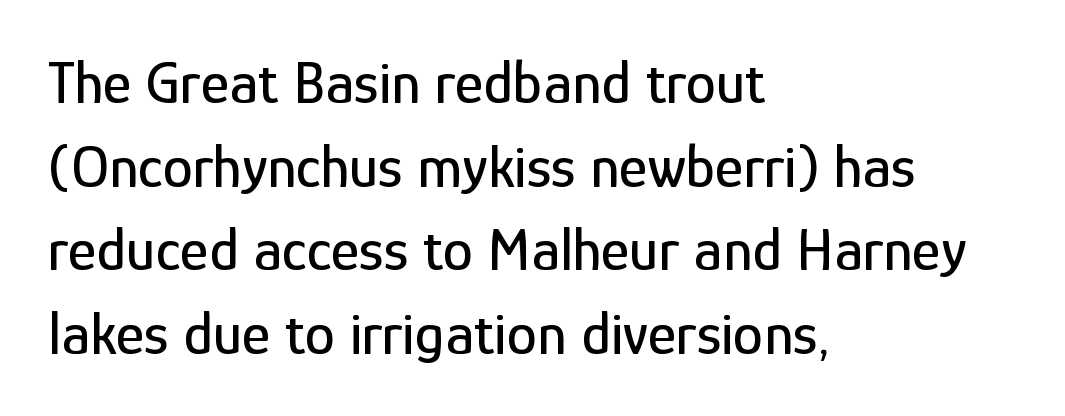
Q: Is the text italic (slanted)? A: No, it is upright.
Q: Is the typeface a serif or a sans-serif typeface? A: Sans-serif.
Q: Is the text underlined? A: No.
Q: How is the paragraph aligned? A: Left-aligned.
Q: Is the spacing between letters normal or unusually wide? A: Normal.
Q: Is the spacing between lines tight, normal or loose? A: Normal.
Q: Width (condensed, normal, or wide)? A: Condensed.
Q: Stroke contrast? A: Low.
Q: x-height? A: Medium.
Q: Monospaced? A: No.
